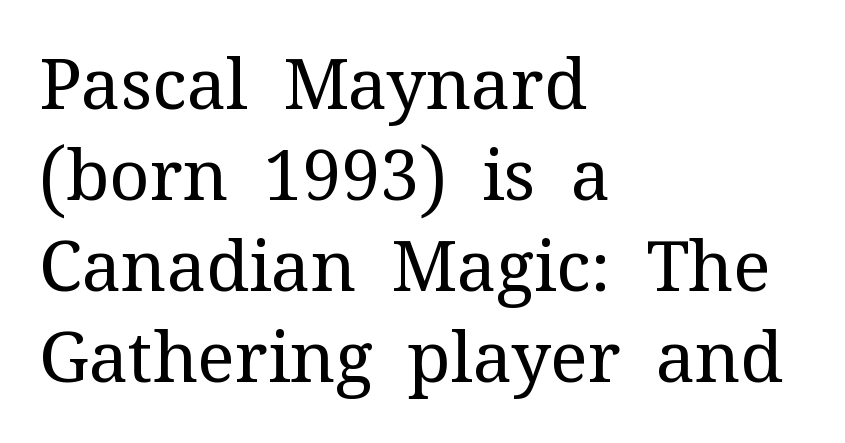
{"serif": "yes", "italic": "no", "bold": "no", "weight": "regular", "width": "normal", "stroke_contrast": "medium", "x_height": "medium", "monospaced": "no", "underline": "no", "align": "left", "line_spacing": "normal", "line_spacing_ratio": 1.3, "letter_spacing": "normal", "letter_spacing_em": 0.0, "glyph_px": 70}
